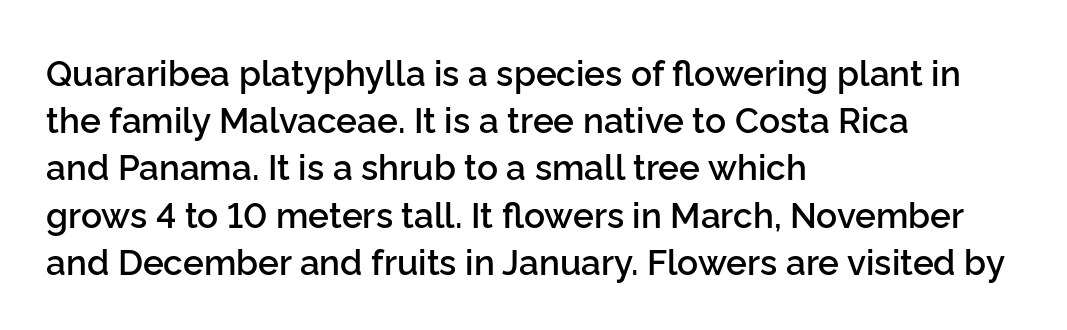
{"serif": "no", "italic": "no", "bold": "semi", "weight": "semibold", "width": "normal", "stroke_contrast": "low", "x_height": "medium", "monospaced": "no", "underline": "no", "align": "left", "line_spacing": "normal", "line_spacing_ratio": 1.35, "letter_spacing": "normal", "letter_spacing_em": 0.0, "glyph_px": 35}
